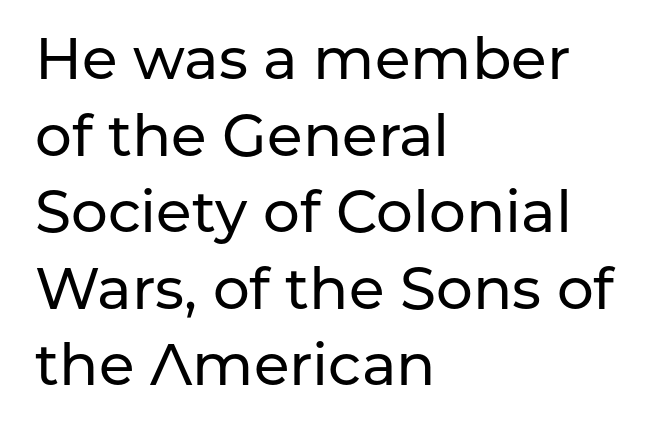
{"serif": "no", "italic": "no", "width": "normal", "stroke_contrast": "low", "x_height": "medium", "monospaced": "no", "underline": "no", "align": "left", "line_spacing": "normal", "line_spacing_ratio": 1.32, "letter_spacing": "normal", "letter_spacing_em": 0.0, "glyph_px": 58}
